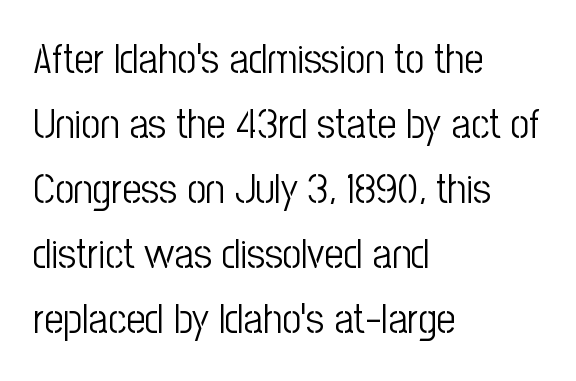
Q: Is the text bold? A: No.
Q: Is the text italic (slanted)? A: No, it is upright.
Q: Is the typeface a serif or a sans-serif typeface? A: Sans-serif.
Q: Is the text underlined? A: No.
Q: How is the paragraph aligned? A: Left-aligned.
Q: Is the spacing between letters normal or unusually wide? A: Normal.
Q: Is the spacing between lines tight, normal or loose? A: Normal.
Q: Width (condensed, normal, or wide)? A: Condensed.
Q: Stroke contrast? A: Low.
Q: x-height? A: Medium.
Q: Monospaced? A: No.
